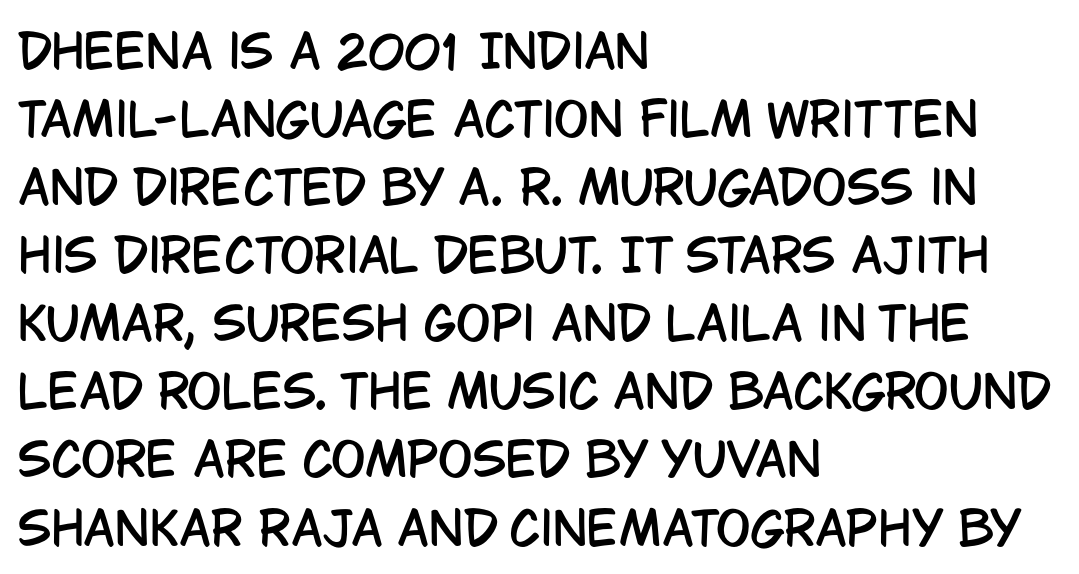
Tracking here is standard; glyphs follow each other at the usual distance. Alignment: flush left. Posture: straight, roman, zero tilt. Spacing verdict: proportional, widths tailored to each character.
